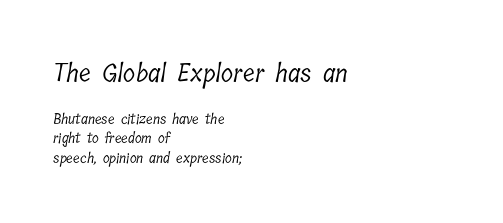
Q: Is the text bold? A: No.
Q: Is the text underlined? A: No.
Q: How is the paragraph aligned? A: Left-aligned.
Q: Is the spacing between letters normal or unusually wide? A: Normal.
Q: Is the spacing between lines tight, normal or loose? A: Normal.
Q: Which block of text is set in a larger size, the first (top) or the second (bottom)? A: The first (top) one.
